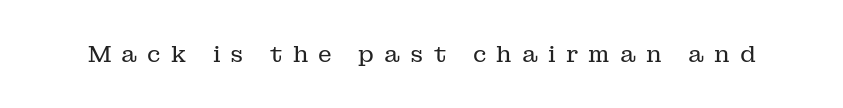
{"italic": "no", "bold": "no", "underline": "no", "letter_spacing": "wide", "letter_spacing_em": 0.44, "glyph_px": 23}
